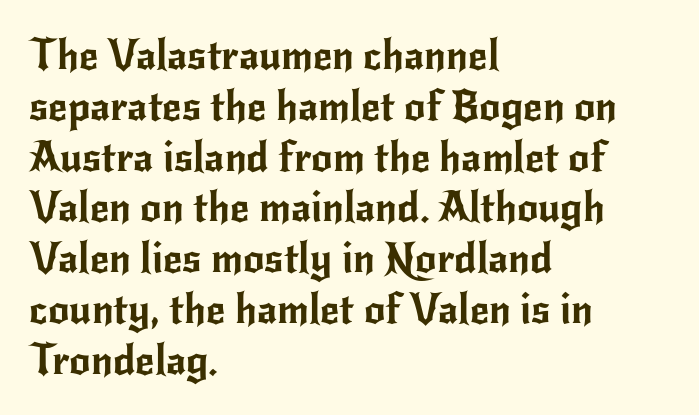
Q: Is the text italic (slanted)? A: No, it is upright.
Q: Is the typeface a serif or a sans-serif typeface? A: Sans-serif.
Q: Is the text underlined? A: No.
Q: How is the paragraph aligned? A: Left-aligned.
Q: Is the spacing between letters normal or unusually wide? A: Normal.
Q: Width (condensed, normal, or wide)? A: Normal.
Q: Stroke contrast? A: Low.
Q: x-height? A: Small.
Q: Monospaced? A: No.
